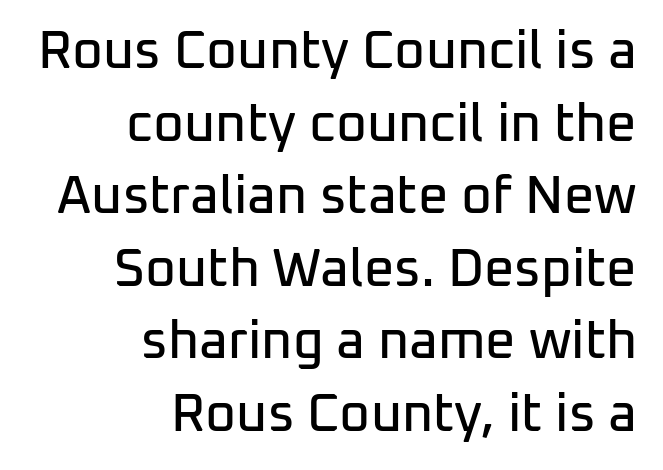
The image shows 53 px sans-serif type, upright; set right-aligned, normal line spacing (1.37x), normal letter spacing, not underlined; low stroke contrast and a medium x-height.
